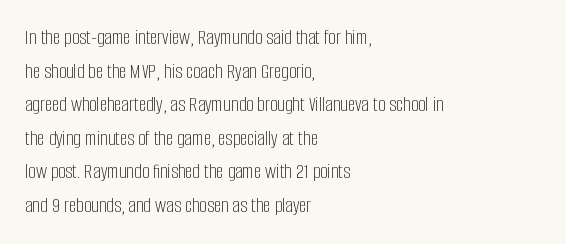
The font's upright variant was chosen for this text. Does the leading feel generous? No, just average. Letters rest on an invisible, unmarked baseline. Heft: none added — not bold. Typeset ragged right — the left edge is the straight one.
